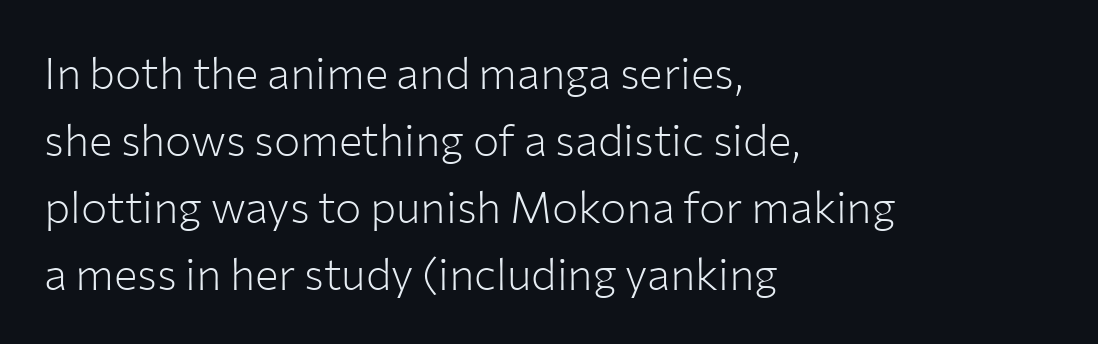
Unbolded letterforms with no extra heft. Check under the words: just untouched page. Do the characters align in a grid? No, the font is proportional. Reading down the block, your eye returns to a fixed left position each line. Notice how descenders clear the ascenders below comfortably — that's standard leading. Inter-character spacing is left at the font's built-in metrics.
